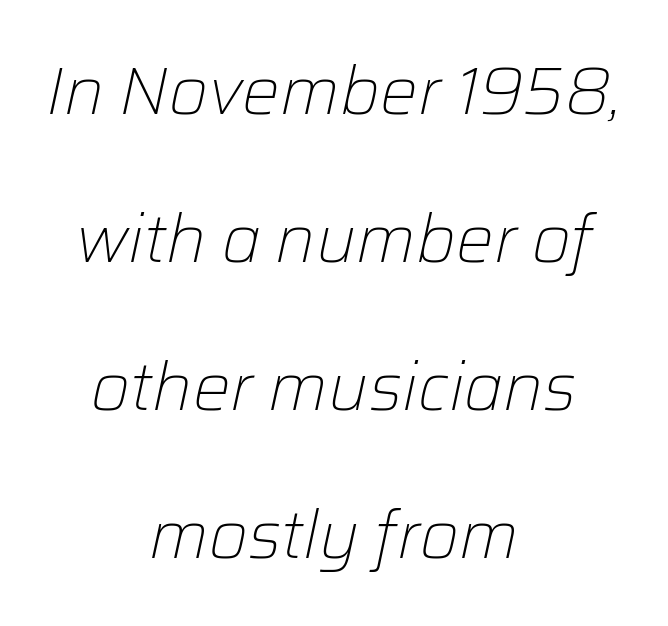
The image shows 67 px light type, italic (leaning right); set centered, loose line spacing (2.21x), normal letter spacing, not underlined; low stroke contrast and a medium x-height.
